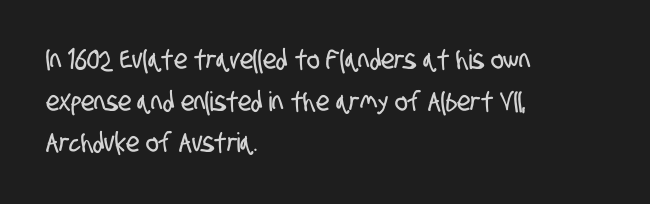
Does the leading feel generous? No, just average. The lines in this sample share a left origin and differ only in where they stop. The specimen omits any rule beneath the text block's lines. The horizontal fit of the characters is conventional and even.
